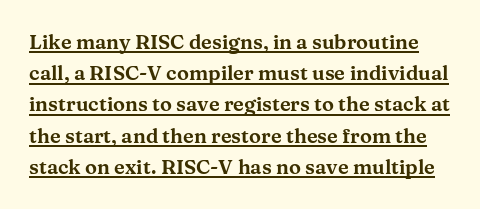
Underlined type. In terms of posture, this sample is upright. The passage shown stacks its lines at a standard gap. Tracking value appears to be zero — textbook default spacing.
